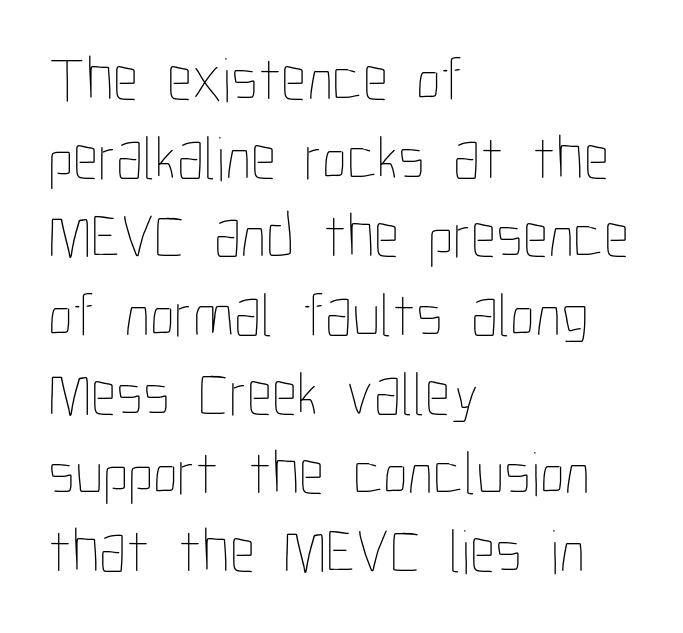
{"italic": "no", "bold": "no", "weight": "thin", "width": "condensed", "stroke_contrast": "low", "x_height": "medium", "monospaced": "no", "underline": "no", "align": "left", "line_spacing": "normal", "line_spacing_ratio": 1.25, "letter_spacing": "normal", "letter_spacing_em": 0.0, "glyph_px": 63}
